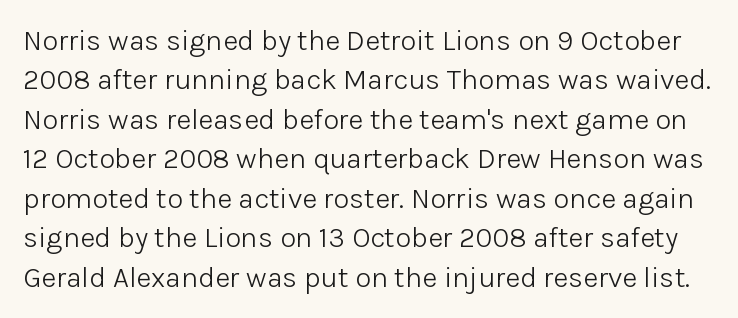
The image shows 29 px light sans-serif type, upright; set normal line spacing (1.36x), normal letter spacing, not underlined; low stroke contrast and a medium x-height.
